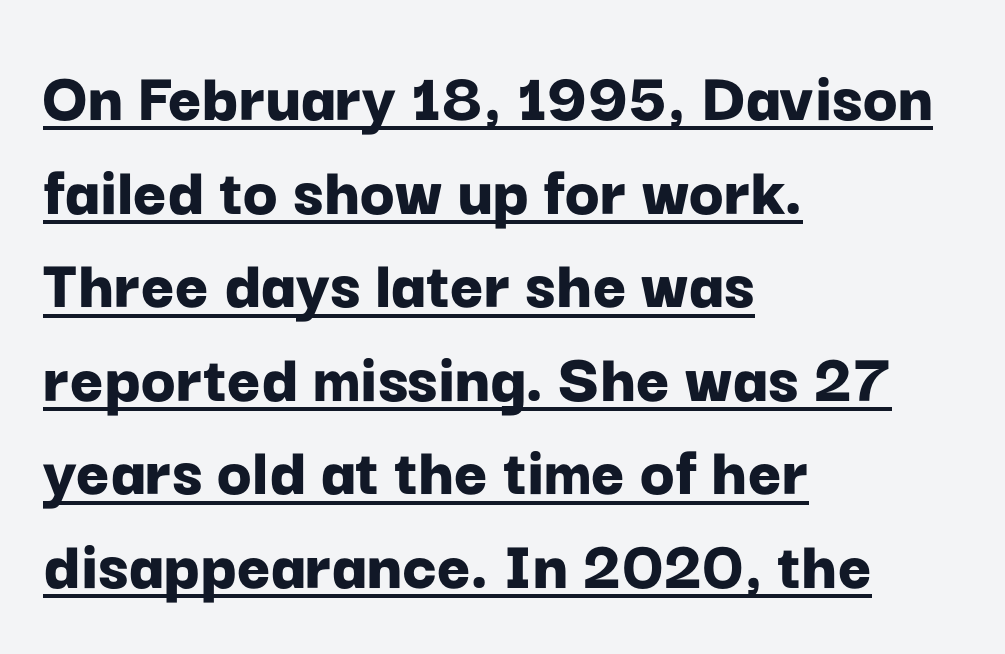
Q: Is the text bold? A: Yes.
Q: Is the text italic (slanted)? A: No, it is upright.
Q: Is the typeface a serif or a sans-serif typeface? A: Sans-serif.
Q: Is the text underlined? A: Yes.
Q: How is the paragraph aligned? A: Left-aligned.
Q: Is the spacing between letters normal or unusually wide? A: Normal.
Q: Is the spacing between lines tight, normal or loose? A: Normal.
Q: Width (condensed, normal, or wide)? A: Normal.
Q: Stroke contrast? A: Low.
Q: x-height? A: Medium.
Q: Monospaced? A: No.
